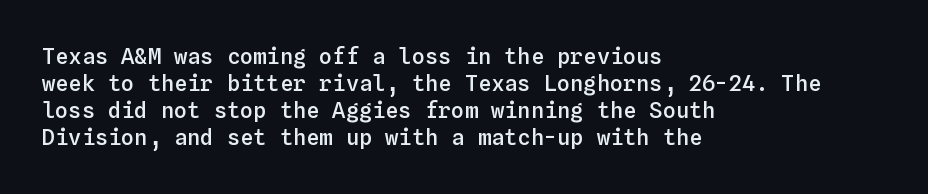
{"italic": "no", "bold": "semi", "underline": "no", "align": "left", "line_spacing_ratio": 1.23, "letter_spacing": "normal", "letter_spacing_em": 0.0, "glyph_px": 22}
